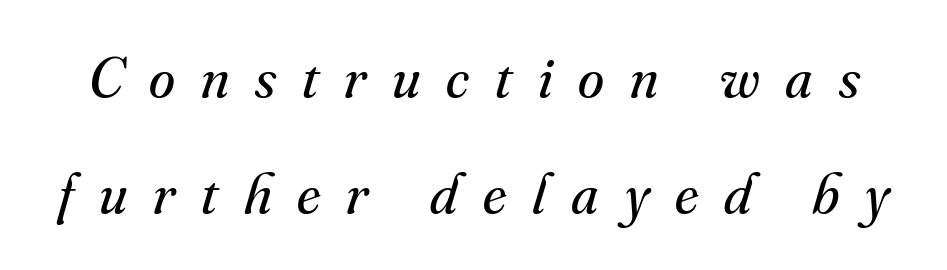
{"serif": "yes", "italic": "yes", "lean": "right", "slant_degrees": 16, "bold": "no", "weight": "regular", "width": "normal", "stroke_contrast": "medium", "x_height": "small", "monospaced": "no", "underline": "no", "line_spacing": "loose", "line_spacing_ratio": 1.96, "letter_spacing": "wide", "letter_spacing_em": 0.44, "glyph_px": 59}
